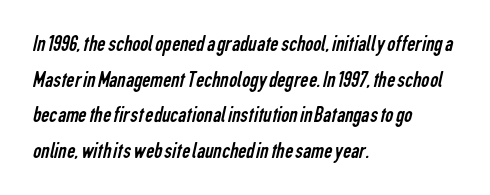
{"bold": "no", "underline": "no", "align": "left", "line_spacing": "normal", "line_spacing_ratio": 1.55, "letter_spacing": "normal", "letter_spacing_em": 0.0, "glyph_px": 23}
